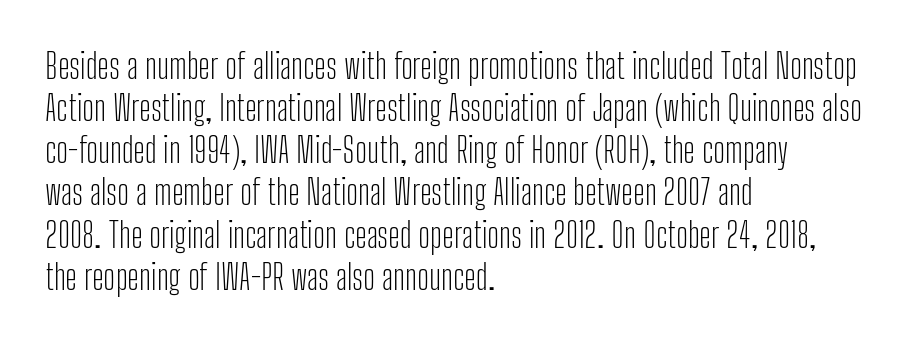
{"serif": "no", "italic": "no", "bold": "no", "weight": "light", "width": "condensed", "stroke_contrast": "low", "x_height": "medium", "monospaced": "no", "underline": "no", "align": "left", "line_spacing_ratio": 1.24, "letter_spacing": "normal", "letter_spacing_em": 0.0, "glyph_px": 34}
